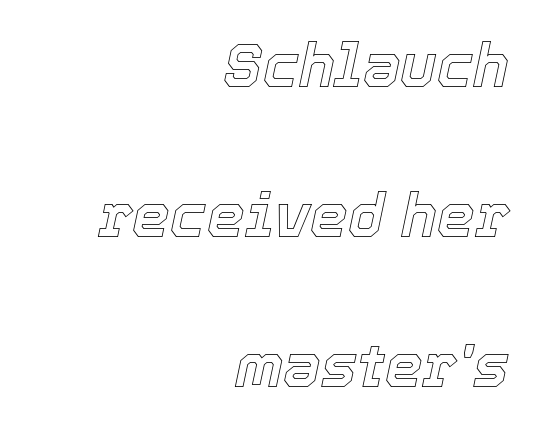
Q: Is the text italic (slanted)? A: Yes, it leans right by about 12 degrees.
Q: Is the text underlined? A: No.
Q: How is the paragraph aligned? A: Right-aligned.
Q: Is the spacing between letters normal or unusually wide? A: Normal.
Q: Is the spacing between lines tight, normal or loose? A: Loose.
Q: Width (condensed, normal, or wide)? A: Normal.
Q: x-height? A: Medium.
Q: Monospaced? A: No.
